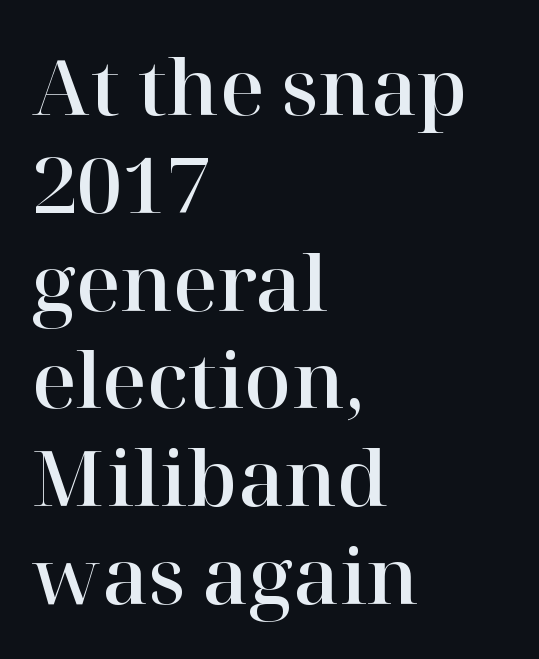
Q: Is the text italic (slanted)? A: No, it is upright.
Q: Is the typeface a serif or a sans-serif typeface? A: Serif.
Q: Is the text underlined? A: No.
Q: How is the paragraph aligned? A: Left-aligned.
Q: Is the spacing between letters normal or unusually wide? A: Normal.
Q: Is the spacing between lines tight, normal or loose? A: Normal.
Q: Width (condensed, normal, or wide)? A: Normal.
Q: Stroke contrast? A: High.
Q: x-height? A: Medium.
Q: Monospaced? A: No.
